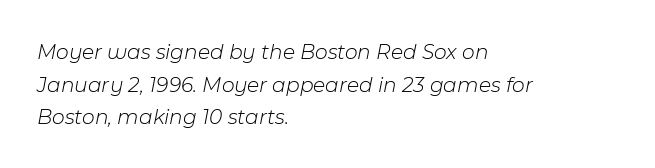
{"italic": "yes", "lean": "right", "slant_degrees": 11, "bold": "no", "underline": "no", "align": "left", "line_spacing": "normal", "line_spacing_ratio": 1.48, "letter_spacing": "normal", "letter_spacing_em": 0.0, "glyph_px": 22}
